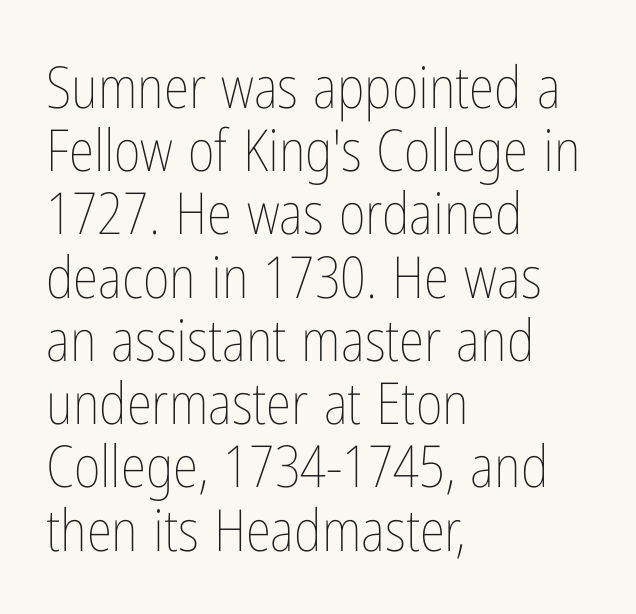
The image shows 58 px thin, condensed type, upright; set left-aligned, tight line spacing (1.09x), normal letter spacing, not underlined; low stroke contrast and a medium x-height.
